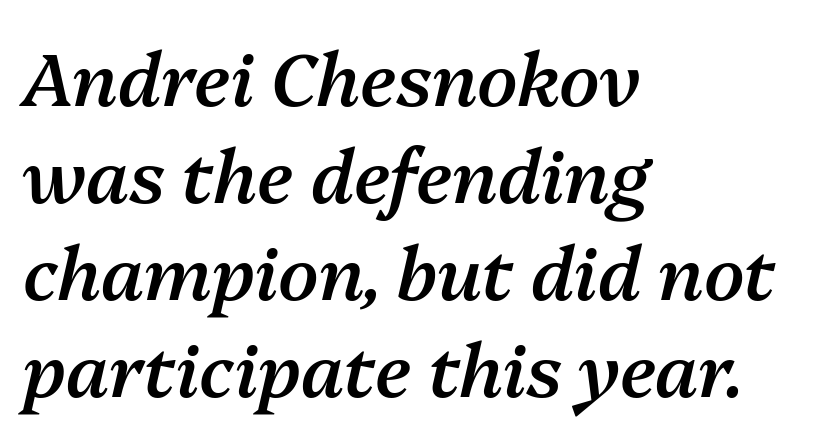
The image shows 73 px semibold type, italic (leaning right); set left-aligned, normal line spacing (1.33x), normal letter spacing, not underlined; medium stroke contrast and a medium x-height.
